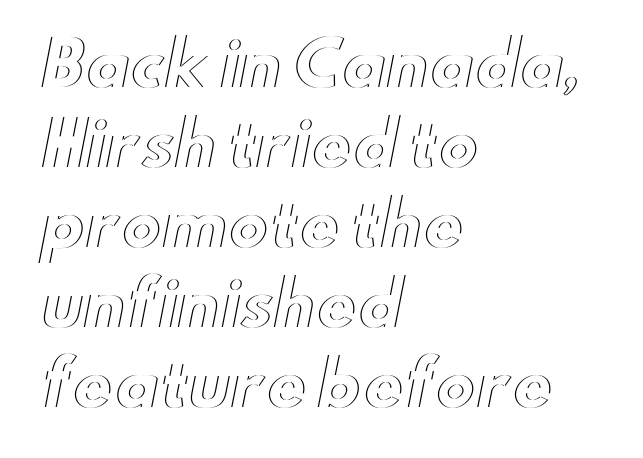
The lines in this sample share a left origin and differ only in where they stop. In terms of letterspacing, this is plain default setting. Quick note: underline off.
